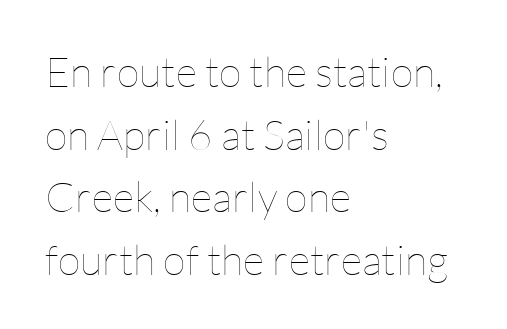
This sample has the flowing, uneven cadence of proportional lettering. One-word summary of the alignment: left. The letters sit at their default tracking, neither squeezed nor spread. This is the regular roman posture of the typeface.
